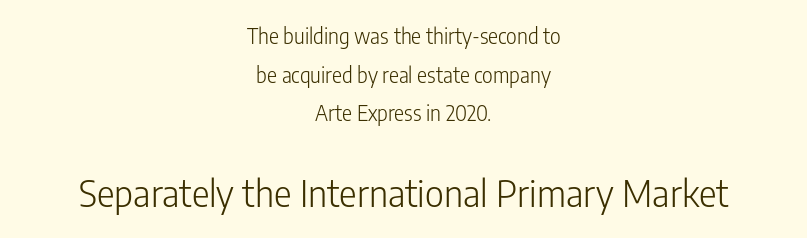
{"serif": "no", "italic": "no", "bold": "no", "weight": "light", "width": "condensed", "stroke_contrast": "low", "x_height": "medium", "monospaced": "no", "underline": "no", "align": "center", "line_spacing_ratio": 1.84, "letter_spacing": "normal", "letter_spacing_em": 0.0, "larger_block": "second", "size_ratio": 1.76, "glyph_px": 37}
